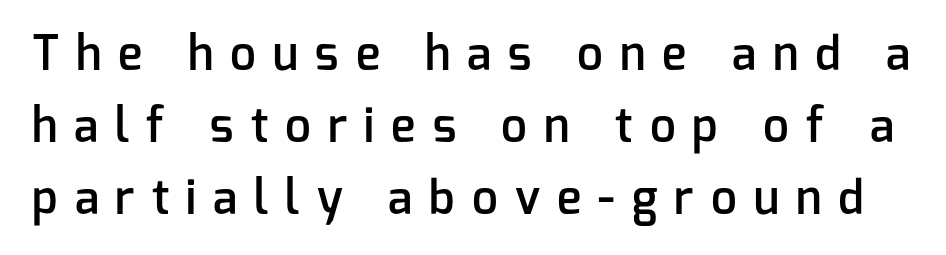
Q: Is the text bold? A: Semi-bold.
Q: Is the text italic (slanted)? A: No, it is upright.
Q: Is the typeface a serif or a sans-serif typeface? A: Sans-serif.
Q: Is the text underlined? A: No.
Q: Is the spacing between letters normal or unusually wide? A: Unusually wide.
Q: Is the spacing between lines tight, normal or loose? A: Normal.
Q: Width (condensed, normal, or wide)? A: Normal.
Q: Stroke contrast? A: Low.
Q: x-height? A: Medium.
Q: Monospaced? A: No.
